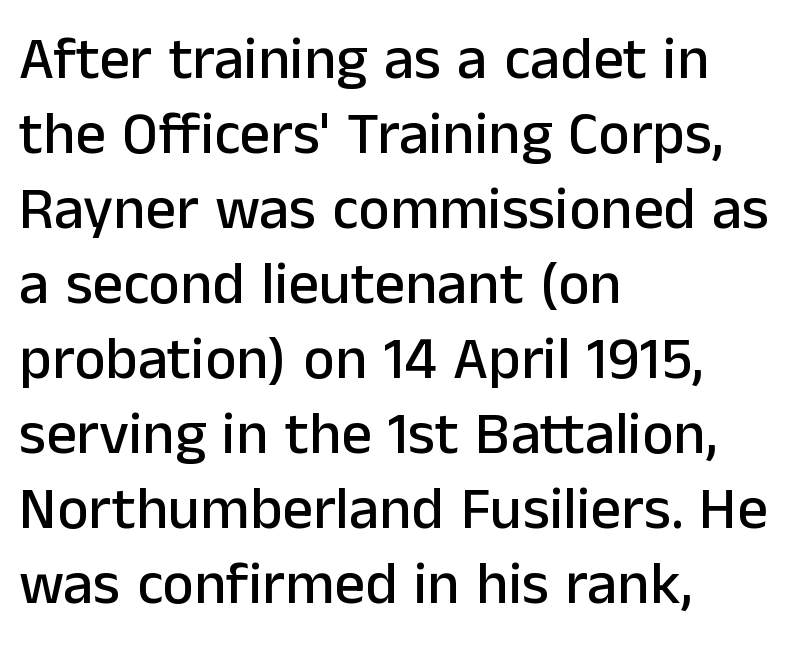
{"serif": "no", "italic": "no", "width": "normal", "stroke_contrast": "low", "x_height": "medium", "monospaced": "no", "underline": "no", "align": "left", "line_spacing": "normal", "line_spacing_ratio": 1.25, "letter_spacing": "normal", "letter_spacing_em": 0.0, "glyph_px": 60}
